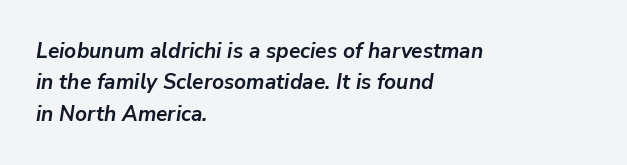
The strokes are fattened all the way to bold. The paragraph has a hard left edge and a soft right edge. Quick note: underline off. The rows are spaced the way most documents space them.
